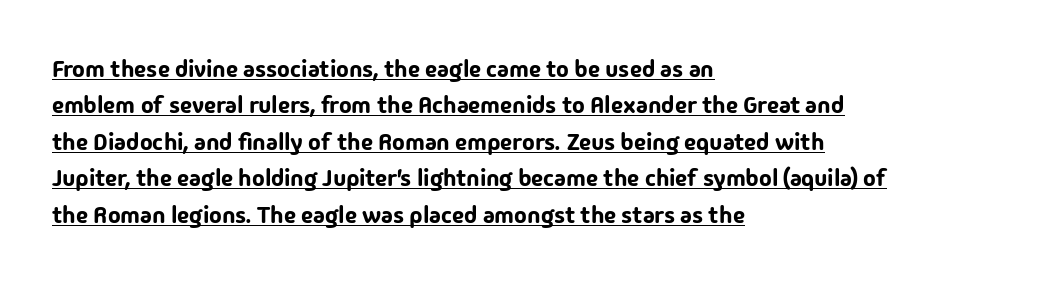
Q: Is the text italic (slanted)? A: No, it is upright.
Q: Is the text underlined? A: Yes.
Q: How is the paragraph aligned? A: Left-aligned.
Q: Is the spacing between letters normal or unusually wide? A: Normal.
Q: Is the spacing between lines tight, normal or loose? A: Normal.
